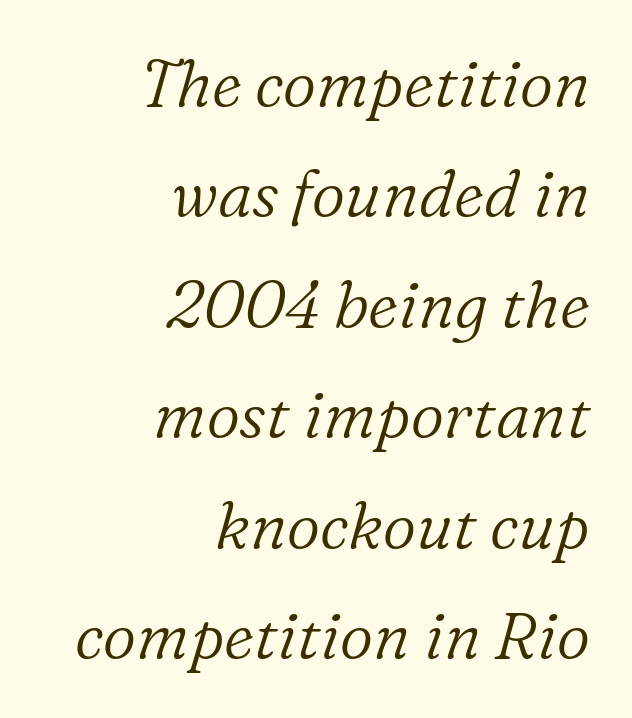
{"serif": "yes", "italic": "yes", "lean": "right", "slant_degrees": 16, "bold": "no", "weight": "light", "width": "normal", "stroke_contrast": "low", "x_height": "medium", "monospaced": "no", "underline": "no", "align": "right", "line_spacing": "normal", "line_spacing_ratio": 1.7, "letter_spacing": "normal", "letter_spacing_em": 0.0, "glyph_px": 65}
